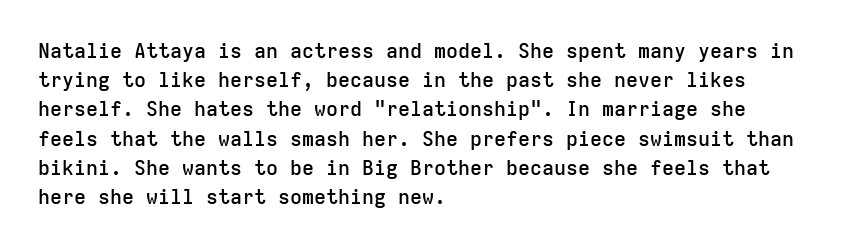
How heavy is the stroke? Medium-heavy — a semibold, shy of bold. Notice how the passage keeps a crisp vertical edge on the left only. In terms of posture, this sample is upright. The rendering uses a moderate line-height, typical for paragraphs. No extra tracking has been applied to these lines. Descender tails drop into unmarked territory.
